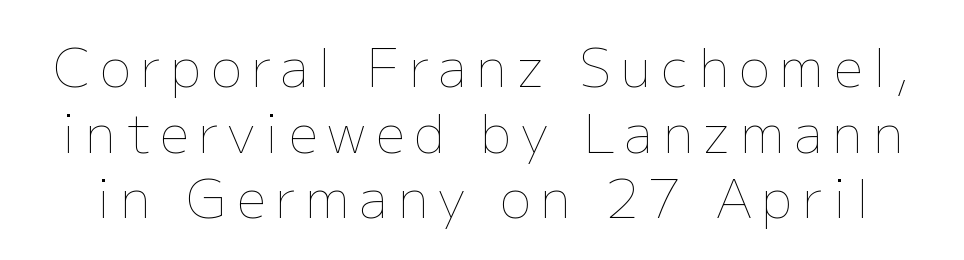
The image shows 52 px thin type, upright; set normal line spacing (1.26x), not underlined; low stroke contrast and a medium x-height.
